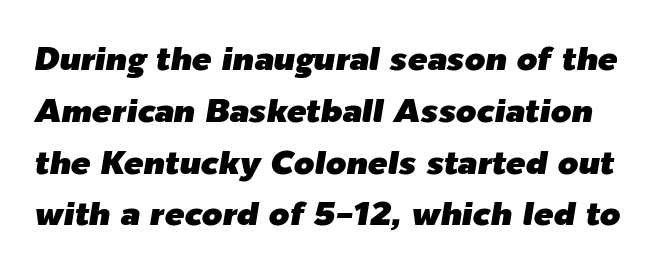
The image shows 33 px text type, italic (leaning right); set normal line spacing (1.57x), normal letter spacing, not underlined; low stroke contrast and a medium x-height.
